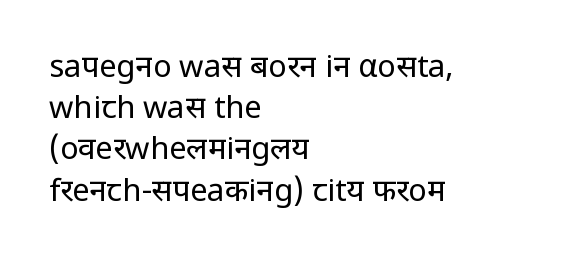
Q: Is the text bold? A: No.
Q: Is the text italic (slanted)? A: No, it is upright.
Q: Is the typeface a serif or a sans-serif typeface? A: Sans-serif.
Q: Is the text underlined? A: No.
Q: How is the paragraph aligned? A: Left-aligned.
Q: Is the spacing between letters normal or unusually wide? A: Normal.
Q: Is the spacing between lines tight, normal or loose? A: Normal.
Q: Width (condensed, normal, or wide)? A: Normal.
Q: Stroke contrast? A: Low.
Q: x-height? A: Medium.
Q: Monospaced? A: No.
